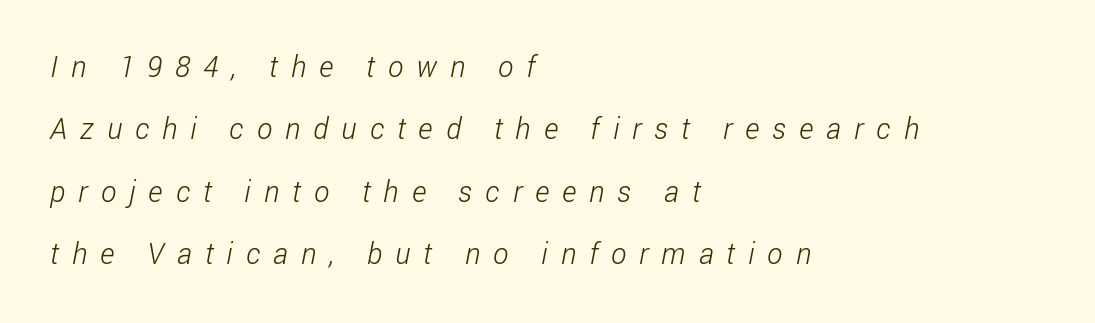
{"serif": "no", "bold": "no", "weight": "light", "width": "condensed", "stroke_contrast": "low", "x_height": "medium", "monospaced": "no", "underline": "no", "align": "left", "line_spacing": "loose", "line_spacing_ratio": 2.15, "letter_spacing": "wide", "letter_spacing_em": 0.45, "glyph_px": 29}
